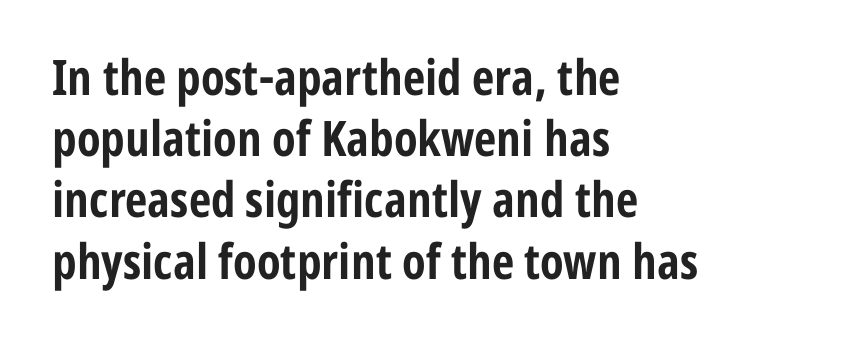
The block of text has a typical density, with ordinary space between rows. The font family rendered here belongs to the sans-serif group. Note the varied advance widths — an 'i' is clearly narrower than an 'm'. Notice how the passage keeps a crisp vertical edge on the left only. No italicization has been applied; the sample stays upright. Plenty of ink on the page — the face is bold.
